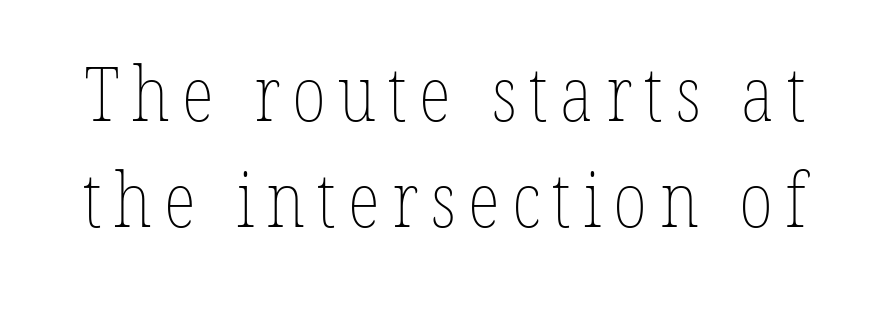
The image shows 76 px thin, condensed type, upright; set normal line spacing (1.4x), not underlined; low stroke contrast and a medium x-height.
